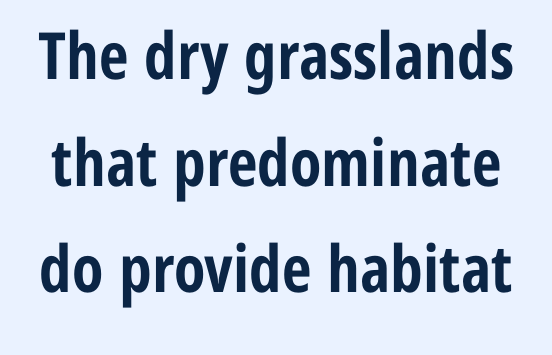
The image shows 65 px bold, condensed sans-serif type, upright; set normal line spacing (1.64x), normal letter spacing, not underlined; low stroke contrast and a medium x-height.
